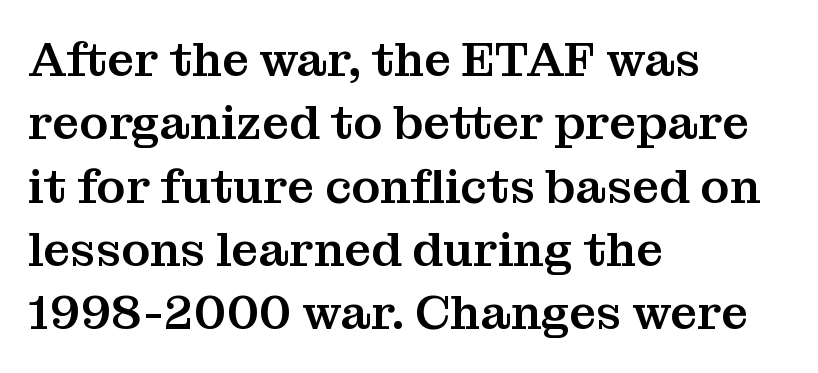
Q: Is the text italic (slanted)? A: No, it is upright.
Q: Is the typeface a serif or a sans-serif typeface? A: Serif.
Q: Is the text underlined? A: No.
Q: How is the paragraph aligned? A: Left-aligned.
Q: Is the spacing between letters normal or unusually wide? A: Normal.
Q: Is the spacing between lines tight, normal or loose? A: Normal.
Q: Width (condensed, normal, or wide)? A: Normal.
Q: Stroke contrast? A: Medium.
Q: x-height? A: Medium.
Q: Monospaced? A: No.
